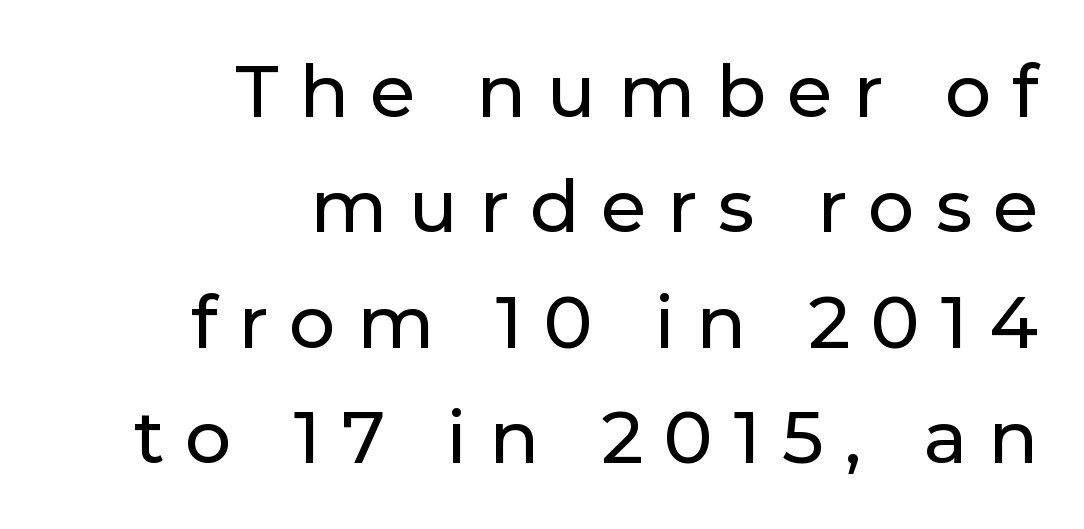
{"serif": "no", "italic": "no", "width": "normal", "stroke_contrast": "low", "x_height": "medium", "monospaced": "no", "underline": "no", "align": "right", "line_spacing": "normal", "line_spacing_ratio": 1.58, "letter_spacing": "wide", "letter_spacing_em": 0.29, "glyph_px": 73}
